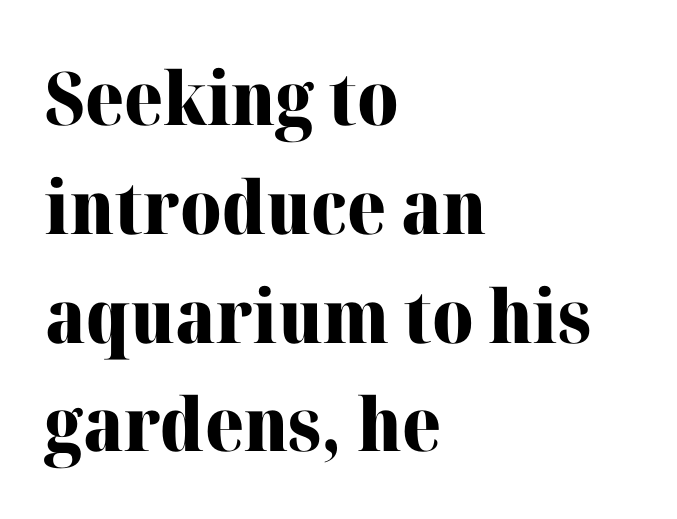
The image shows 74 px heavy serif type, upright; set left-aligned, normal line spacing (1.47x), normal letter spacing, not underlined; high stroke contrast and a medium x-height.
